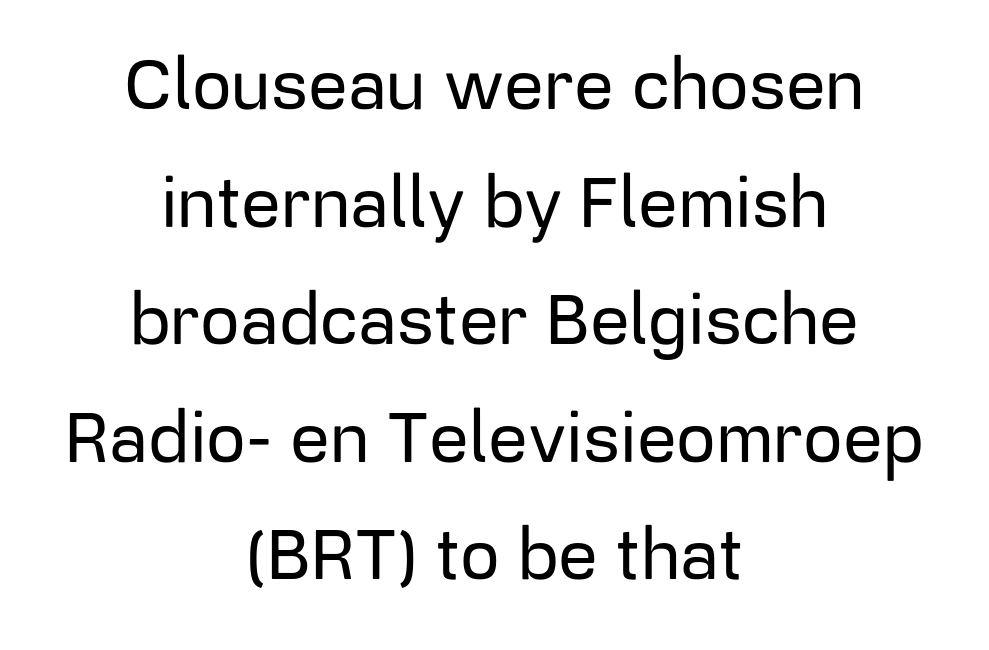
{"serif": "no", "italic": "no", "width": "normal", "stroke_contrast": "low", "x_height": "medium", "monospaced": "no", "underline": "no", "align": "center", "line_spacing": "normal", "line_spacing_ratio": 1.68, "letter_spacing": "normal", "letter_spacing_em": 0.0, "glyph_px": 70}
